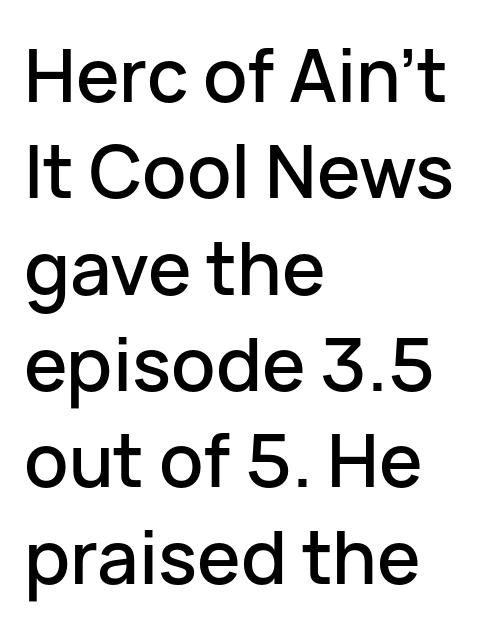
The image shows 73 px sans-serif type, upright; set left-aligned, normal line spacing (1.32x), normal letter spacing, not underlined; low stroke contrast and a medium x-height.
